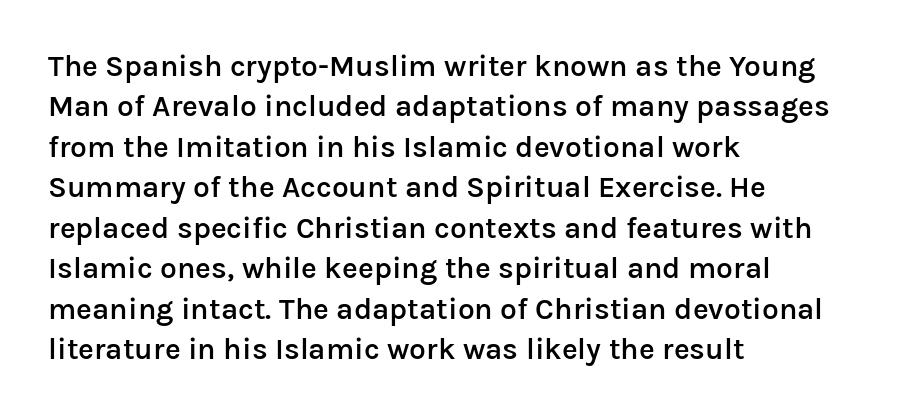
Q: Is the text bold? A: Semi-bold.
Q: Is the text italic (slanted)? A: No, it is upright.
Q: Is the typeface a serif or a sans-serif typeface? A: Sans-serif.
Q: Is the text underlined? A: No.
Q: How is the paragraph aligned? A: Left-aligned.
Q: Is the spacing between letters normal or unusually wide? A: Normal.
Q: Is the spacing between lines tight, normal or loose? A: Normal.
Q: Width (condensed, normal, or wide)? A: Normal.
Q: Stroke contrast? A: Low.
Q: x-height? A: Medium.
Q: Monospaced? A: No.
